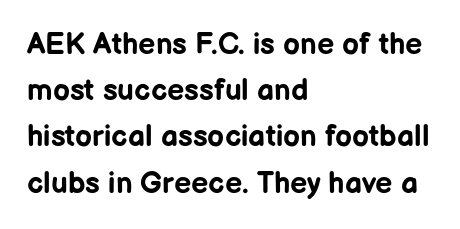
The image shows 30 px bold sans-serif type, upright; set left-aligned, normal line spacing (1.54x), normal letter spacing, not underlined; low stroke contrast and a medium x-height.
